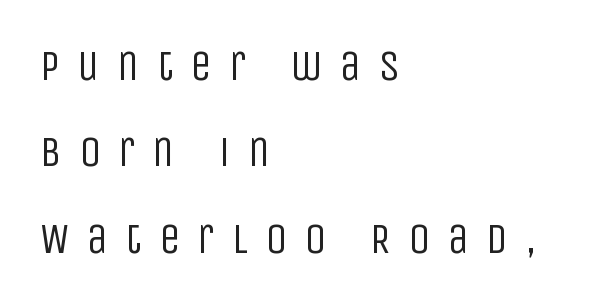
Inter-character spacing is expanded well beyond the font's built-in metrics. The area under the type is left untouched. A typesetter would call this proportional, since set widths differ per character. Caption: multi-line text, flush left, ragged right.
